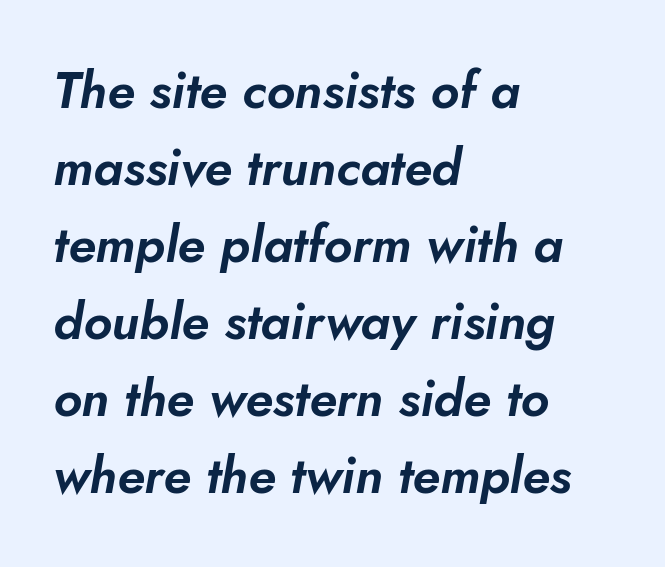
The image shows 51 px text type, italic (leaning right); set left-aligned, normal line spacing (1.51x), normal letter spacing, not underlined; low stroke contrast and a small x-height.
